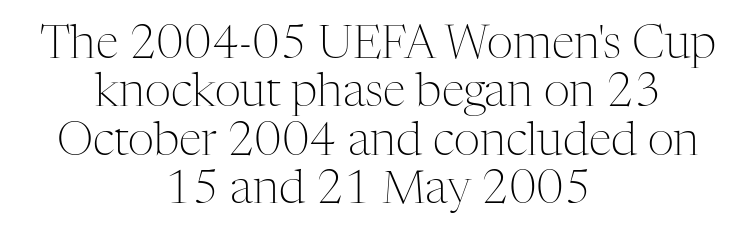
Q: Is the text bold? A: No.
Q: Is the text italic (slanted)? A: No, it is upright.
Q: Is the typeface a serif or a sans-serif typeface? A: Serif.
Q: Is the text underlined? A: No.
Q: How is the paragraph aligned? A: Centered.
Q: Is the spacing between letters normal or unusually wide? A: Normal.
Q: Is the spacing between lines tight, normal or loose? A: Tight.
Q: Width (condensed, normal, or wide)? A: Normal.
Q: Stroke contrast? A: Medium.
Q: x-height? A: Medium.
Q: Monospaced? A: No.
